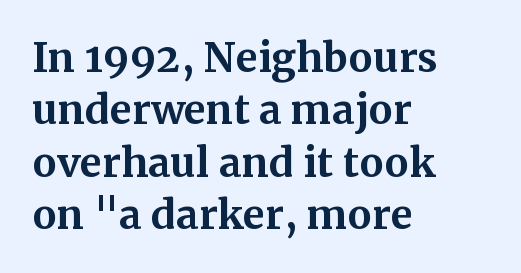
{"serif": "yes", "italic": "no", "bold": "yes", "weight": "bold", "width": "normal", "stroke_contrast": "medium", "x_height": "medium", "monospaced": "no", "underline": "no", "align": "left", "line_spacing": "normal", "line_spacing_ratio": 1.31, "letter_spacing": "normal", "letter_spacing_em": 0.0, "glyph_px": 40}
